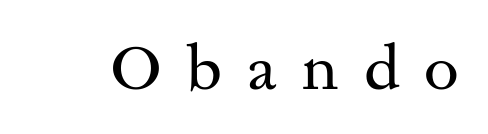
A typesetter would mark this as roman, not italic. Letters have the restrained weight of plain body copy at most. Here the glyphs are tracked loosely, breaking word shapes into spaced letters. The rendering shows small feet on the letterforms — a serif design. Descenders are the only things crossing below the line.
